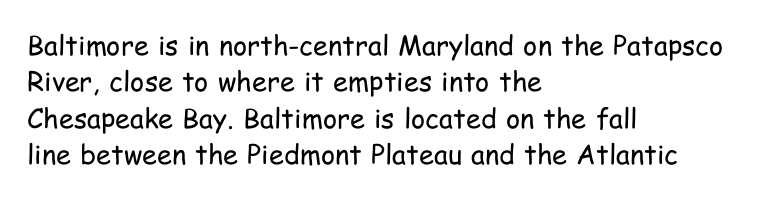
Q: Is the text bold? A: No.
Q: Is the text italic (slanted)? A: No, it is upright.
Q: Is the text underlined? A: No.
Q: How is the paragraph aligned? A: Left-aligned.
Q: Is the spacing between letters normal or unusually wide? A: Normal.
Q: Is the spacing between lines tight, normal or loose? A: Normal.
